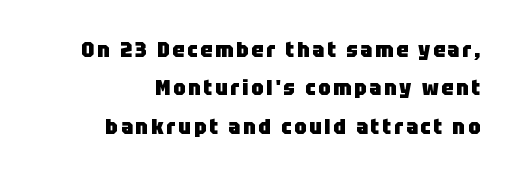
Letters rest on an invisible, unmarked baseline. It's the straight-up-and-down kind of type. Is the type bold? Yes — the strokes are clearly thick and heavy. Horizontally, the lines are justified to the trailing edge only.
